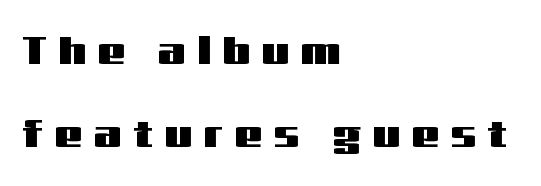
{"serif": "no", "italic": "no", "width": "wide", "stroke_contrast": "medium", "x_height": "medium", "monospaced": "no", "underline": "no", "align": "left", "line_spacing": "loose", "line_spacing_ratio": 2.13, "letter_spacing": "wide", "letter_spacing_em": 0.3, "glyph_px": 39}
